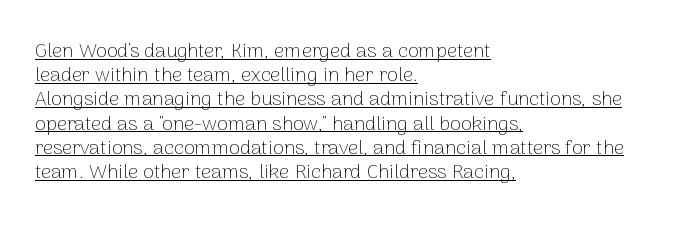
Q: Is the text bold? A: No.
Q: Is the text italic (slanted)? A: No, it is upright.
Q: Is the text underlined? A: Yes.
Q: How is the paragraph aligned? A: Left-aligned.
Q: Is the spacing between letters normal or unusually wide? A: Normal.
